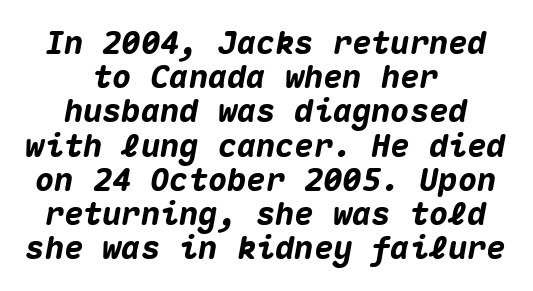
One glance says dense: line gaps are narrower than usual. The passage shown has conventional tracking throughout. Caption: multi-line text, centered on the measure. Looking at the ascenders, they clearly lean. Bare-footed words on every line.
